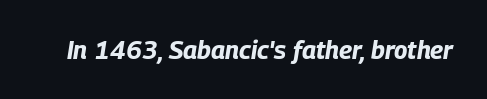
{"italic": "yes", "lean": "right", "slant_degrees": 9, "bold": "yes", "underline": "no", "letter_spacing": "normal", "letter_spacing_em": 0.0, "glyph_px": 25}
